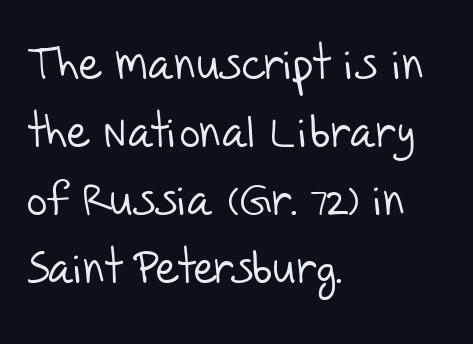
{"serif": "no", "bold": "no", "weight": "light", "width": "normal", "stroke_contrast": "low", "x_height": "large", "monospaced": "no", "underline": "no", "align": "left", "line_spacing": "normal", "line_spacing_ratio": 1.51, "letter_spacing": "normal", "letter_spacing_em": 0.0, "glyph_px": 45}
